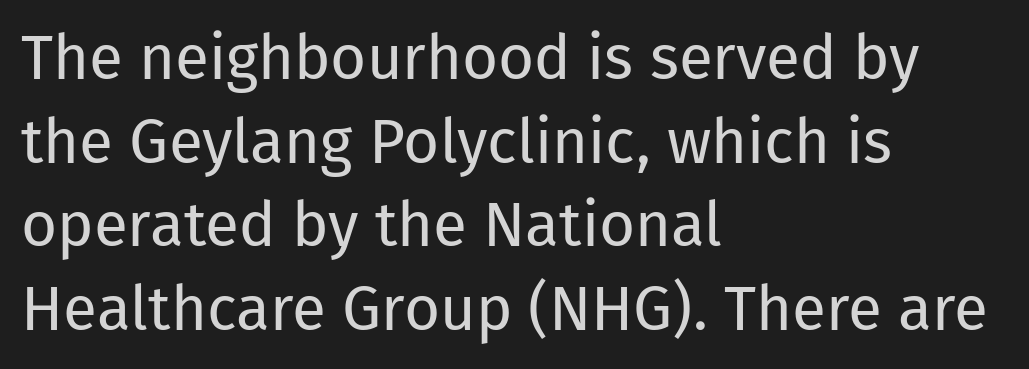
The image shows 62 px regular-weight sans-serif type, upright; set left-aligned, normal line spacing (1.35x), normal letter spacing, not underlined; low stroke contrast and a medium x-height.
